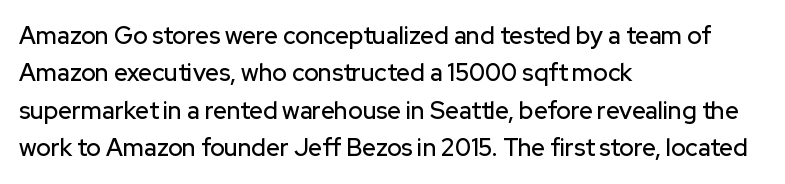
Q: Is the text italic (slanted)? A: No, it is upright.
Q: Is the text underlined? A: No.
Q: How is the paragraph aligned? A: Left-aligned.
Q: Is the spacing between letters normal or unusually wide? A: Normal.
Q: Is the spacing between lines tight, normal or loose? A: Normal.
